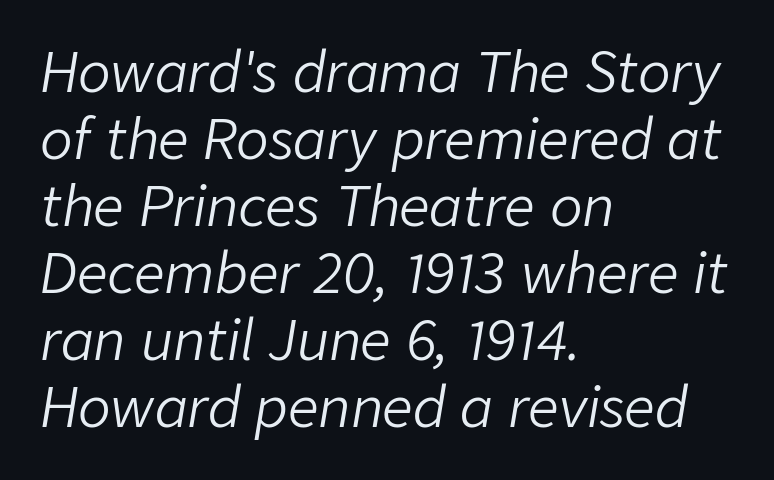
{"italic": "yes", "lean": "right", "slant_degrees": 9, "bold": "no", "weight": "light", "width": "normal", "stroke_contrast": "low", "x_height": "medium", "monospaced": "no", "underline": "no", "align": "left", "line_spacing_ratio": 1.24, "letter_spacing": "normal", "letter_spacing_em": 0.0, "glyph_px": 54}
